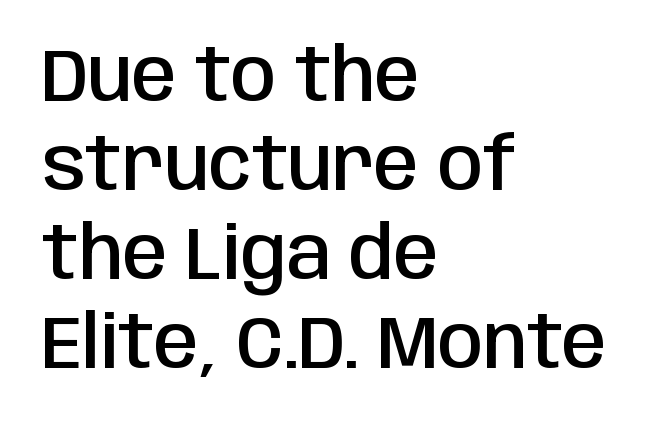
{"serif": "no", "italic": "no", "bold": "semi", "weight": "semibold", "width": "condensed", "stroke_contrast": "low", "x_height": "large", "monospaced": "no", "underline": "no", "align": "left", "line_spacing_ratio": 1.22, "letter_spacing": "normal", "letter_spacing_em": 0.0, "glyph_px": 73}
